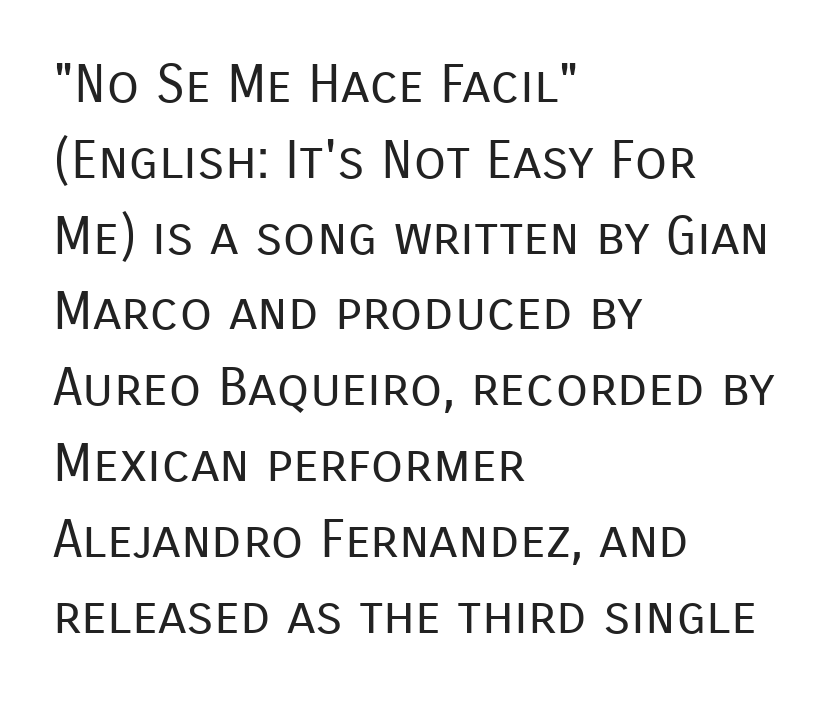
{"serif": "no", "italic": "no", "bold": "no", "weight": "regular", "width": "normal", "stroke_contrast": "low", "x_height": "medium", "monospaced": "no", "underline": "no", "align": "left", "line_spacing": "normal", "line_spacing_ratio": 1.43, "letter_spacing": "normal", "letter_spacing_em": 0.0, "glyph_px": 53}
